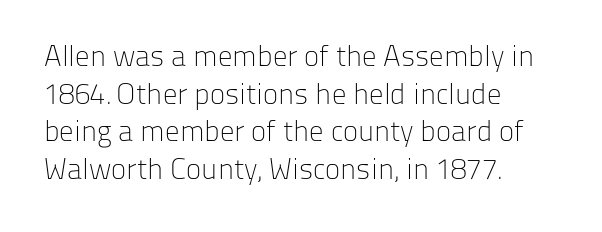
Typographically, this falls in the sans-serif category. The space beneath each line is pristine and unruled. Spacing verdict: proportional, widths tailored to each character. The lines in this sample share a left origin and differ only in where they stop. The letters stand straight up with perfectly vertical stems.
